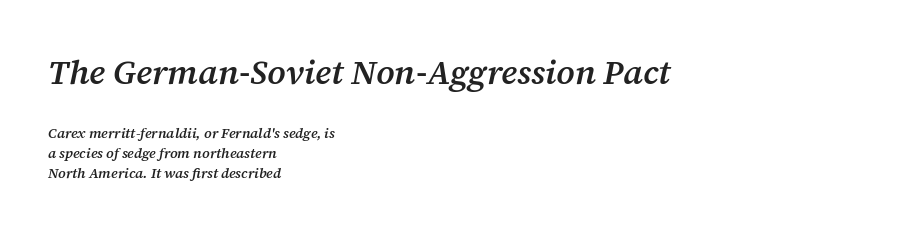
{"serif": "yes", "italic": "yes", "lean": "right", "slant_degrees": 12, "bold": "semi", "weight": "semibold", "width": "normal", "stroke_contrast": "medium", "x_height": "medium", "monospaced": "no", "underline": "no", "align": "left", "line_spacing": "normal", "line_spacing_ratio": 1.41, "letter_spacing": "normal", "letter_spacing_em": 0.0, "larger_block": "first", "size_ratio": 2.43, "glyph_px": 34}
